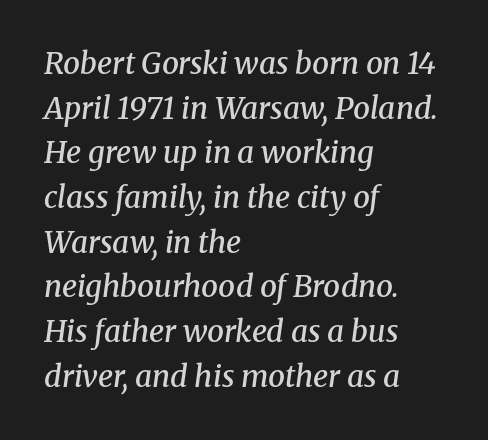
{"serif": "yes", "italic": "yes", "lean": "right", "slant_degrees": 8, "bold": "semi", "weight": "semibold", "width": "normal", "stroke_contrast": "medium", "x_height": "medium", "monospaced": "no", "underline": "no", "align": "left", "line_spacing": "normal", "line_spacing_ratio": 1.49, "letter_spacing": "normal", "letter_spacing_em": 0.0, "glyph_px": 30}
